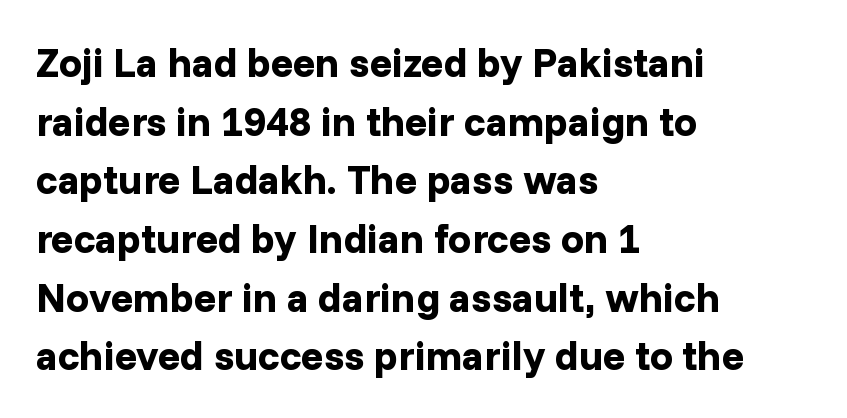
How heavy is the stroke? Heavy — this is a bold. Notice how descenders clear the ascenders below comfortably — that's standard leading. Each letter keeps its own natural width here, so spacing adapts to shape. Short and long lines alike share a common starting point at left.
